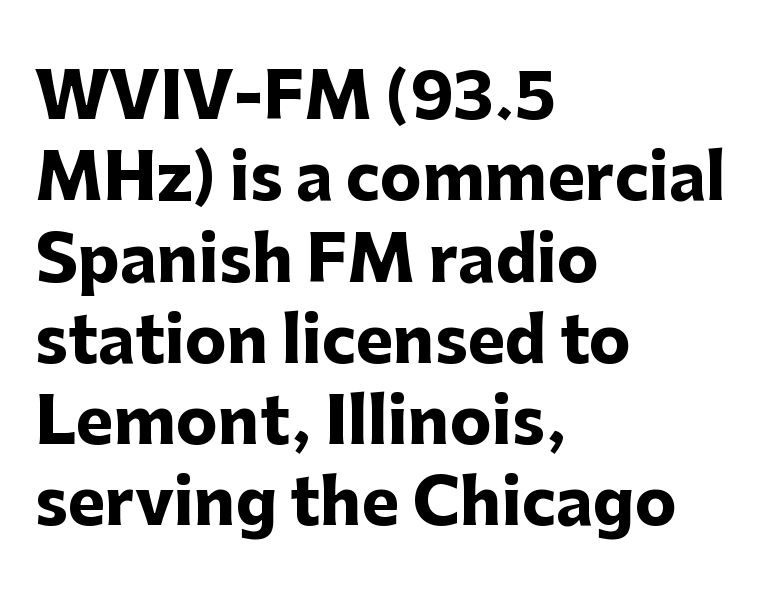
Q: Is the text bold? A: Yes.
Q: Is the text italic (slanted)? A: No, it is upright.
Q: Is the typeface a serif or a sans-serif typeface? A: Sans-serif.
Q: Is the text underlined? A: No.
Q: How is the paragraph aligned? A: Left-aligned.
Q: Is the spacing between letters normal or unusually wide? A: Normal.
Q: Is the spacing between lines tight, normal or loose? A: Normal.
Q: Width (condensed, normal, or wide)? A: Normal.
Q: Stroke contrast? A: Low.
Q: x-height? A: Medium.
Q: Monospaced? A: No.
